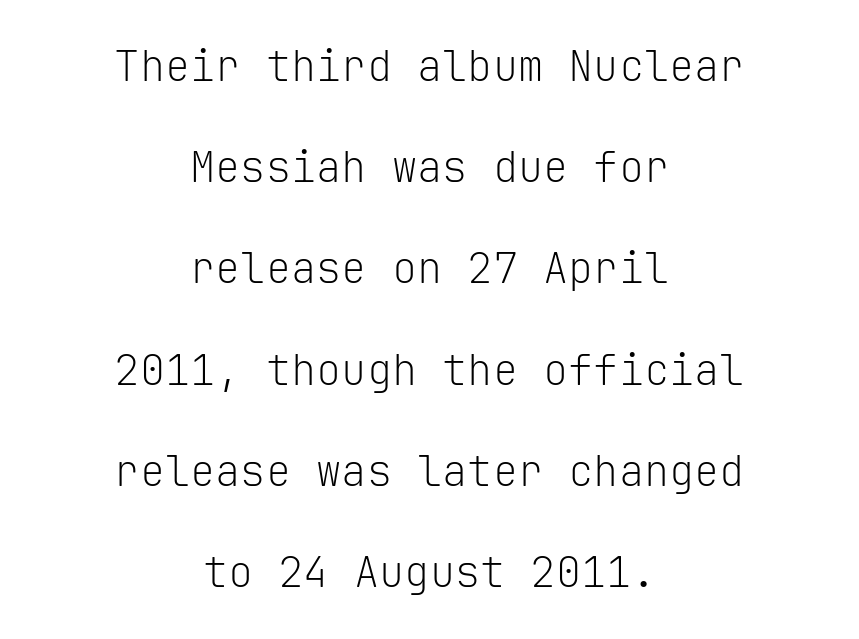
You could call the tracking neutral — neither tight nor loose. Horizontal bands of white between lines are thick stripes. No word sits above an underline. Ascenders rise straight up at ninety degrees. Unbolded letterforms with no extra heft.
